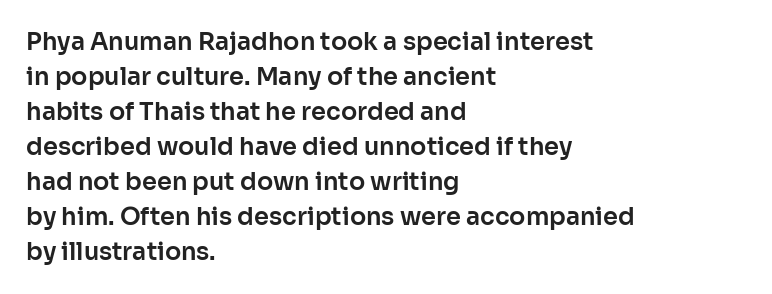
Style check: upright. The designer left line spacing at the default. Casual observation: everything's shoved over to the left. Tracking here is standard; glyphs follow each other at the usual distance. The foot of each line stays bare and open.
